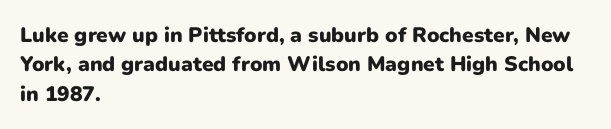
The image shows 21 px bold type, upright; set left-aligned, normal line spacing (1.4x), normal letter spacing, not underlined.
